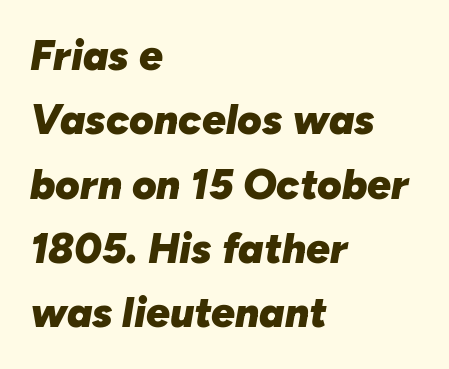
Q: Is the text bold? A: Yes.
Q: Is the text italic (slanted)? A: Yes, it leans right by about 10 degrees.
Q: Is the text underlined? A: No.
Q: How is the paragraph aligned? A: Left-aligned.
Q: Is the spacing between letters normal or unusually wide? A: Normal.
Q: Is the spacing between lines tight, normal or loose? A: Normal.
Q: Width (condensed, normal, or wide)? A: Normal.
Q: Stroke contrast? A: Low.
Q: x-height? A: Medium.
Q: Monospaced? A: No.
